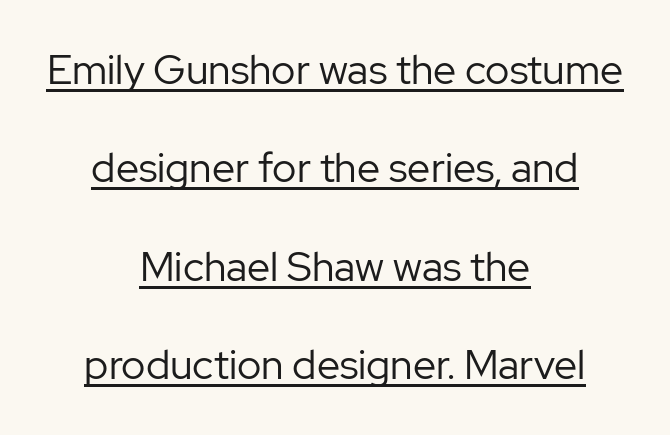
The characters are drawn with everyday or finer stroke widths. The glyphs in this specimen are sans serif. Honestly, the underline is the first thing you notice here. The axis of the letterforms is exactly vertical. Leading: increased.
